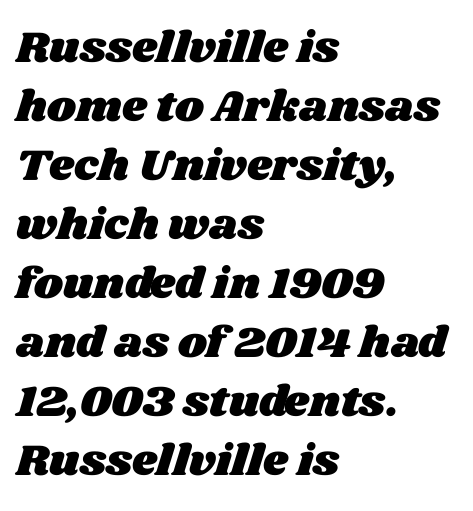
Q: Is the text underlined? A: No.
Q: How is the paragraph aligned? A: Left-aligned.
Q: Is the spacing between letters normal or unusually wide? A: Normal.
Q: Is the spacing between lines tight, normal or loose? A: Normal.
Q: Width (condensed, normal, or wide)? A: Wide.
Q: Stroke contrast? A: Medium.
Q: x-height? A: Large.
Q: Monospaced? A: No.
